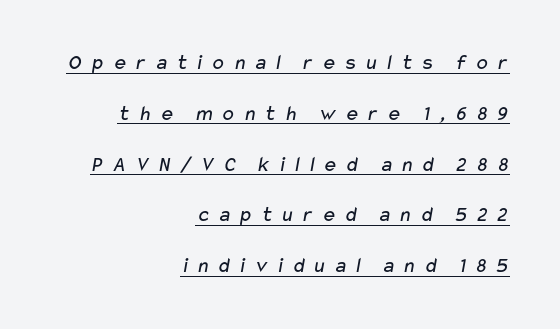
The image shows 22 px text type; set right-aligned, loose line spacing (2.31x), unusually wide letter spacing (+0.32 em), underlined.
